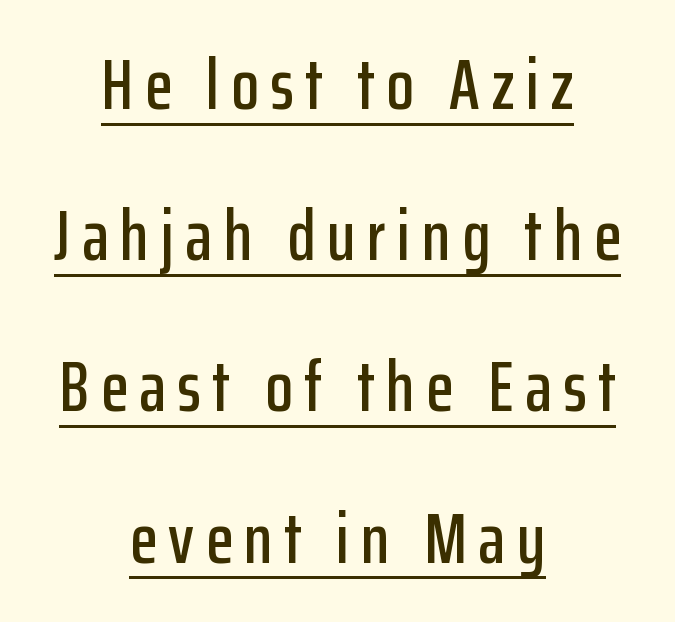
Nope, not italic — everything's standing straight. Is this a fixed-width face? No — the glyphs have proportional, varying widths. Decoration check: the copy is underlined. One glance says open: line gaps are wider than usual. Is the block centered? Yes — each line is placed symmetrically about the middle. Nothing sits at the stroke ends, so this counts as sans-serif.
